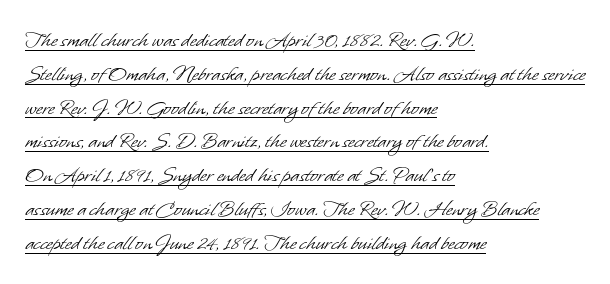
The passage shown is not bold in any degree. How would I describe the line gaps? Plain and ordinary. Check the space under the baseline: a stroke is drawn there. The letters sit at their default tracking, neither squeezed nor spread.
